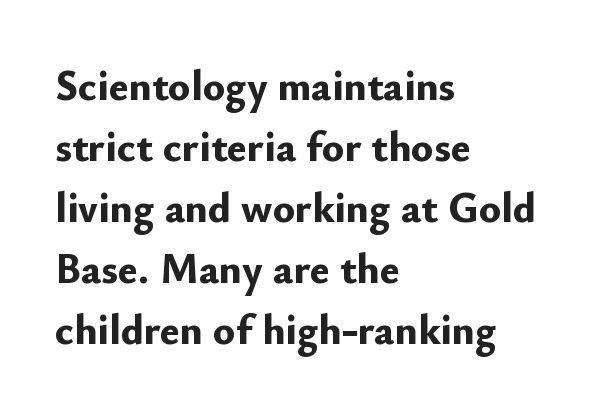
The image shows 42 px bold sans-serif type, upright; set left-aligned, normal line spacing (1.45x), normal letter spacing, not underlined; low stroke contrast and a small x-height.
